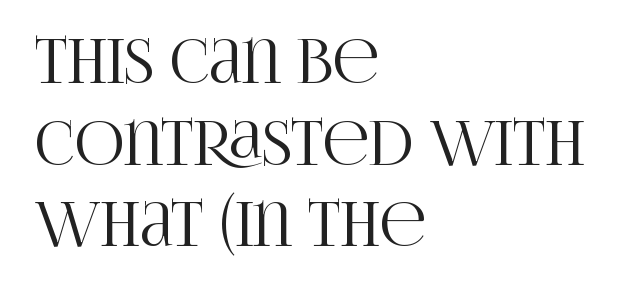
Q: Is the text italic (slanted)? A: No, it is upright.
Q: Is the typeface a serif or a sans-serif typeface? A: Serif.
Q: Is the text underlined? A: No.
Q: How is the paragraph aligned? A: Left-aligned.
Q: Is the spacing between letters normal or unusually wide? A: Normal.
Q: Is the spacing between lines tight, normal or loose? A: Normal.
Q: Width (condensed, normal, or wide)? A: Condensed.
Q: Stroke contrast? A: High.
Q: x-height? A: Large.
Q: Monospaced? A: No.
